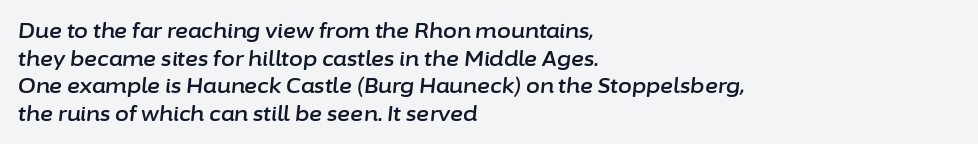
The image shows 20 px text type, italic (leaning right); set left-aligned, normal line spacing (1.38x), normal letter spacing, not underlined.
